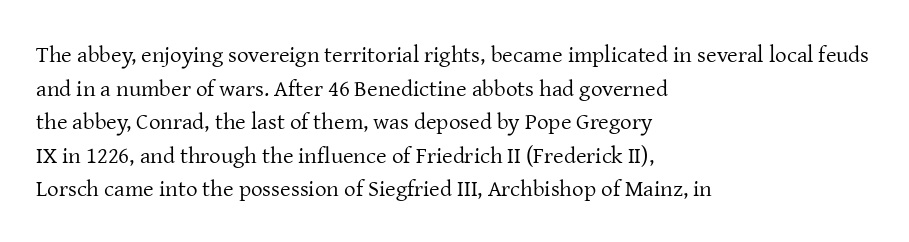
{"italic": "no", "bold": "no", "underline": "no", "align": "left", "line_spacing": "normal", "line_spacing_ratio": 1.46, "letter_spacing": "normal", "letter_spacing_em": 0.0, "glyph_px": 23}
